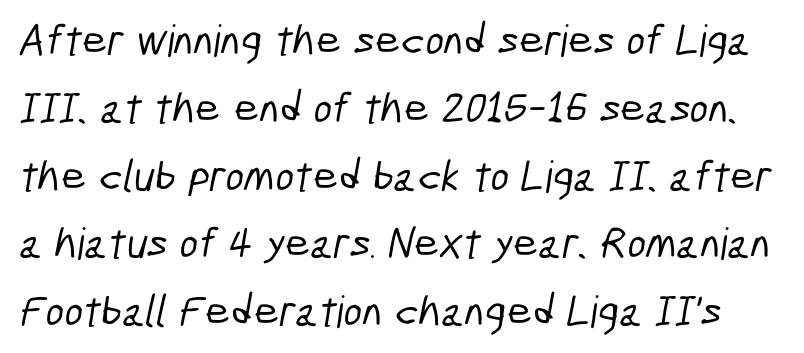
The image shows 44 px condensed sans-serif type; set normal line spacing (1.54x), normal letter spacing, not underlined; low stroke contrast and a medium x-height.
